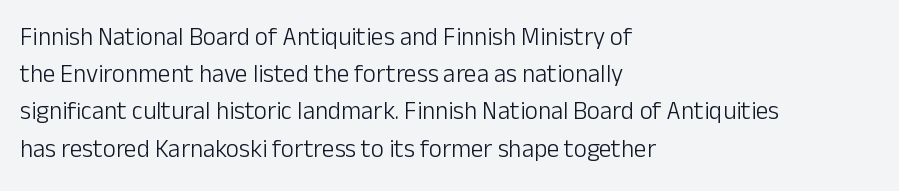
Each new line begins a customary step beneath the previous one. In CSS terms this would be text-align: left. Every character sits straight up, as roman type does. Inter-character spacing is left at the font's built-in metrics.
